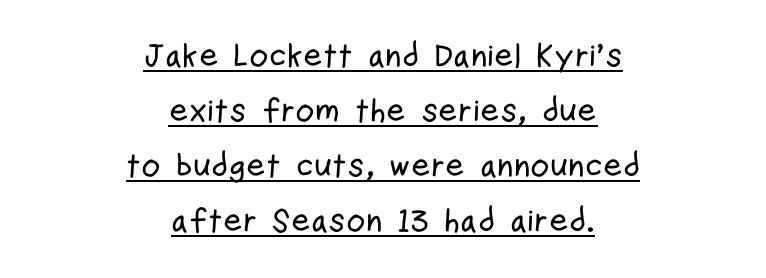
{"serif": "no", "italic": "no", "width": "condensed", "stroke_contrast": "low", "x_height": "medium", "monospaced": "no", "underline": "yes", "align": "center", "line_spacing": "normal", "line_spacing_ratio": 1.67, "letter_spacing": "normal", "letter_spacing_em": 0.0, "glyph_px": 33}
